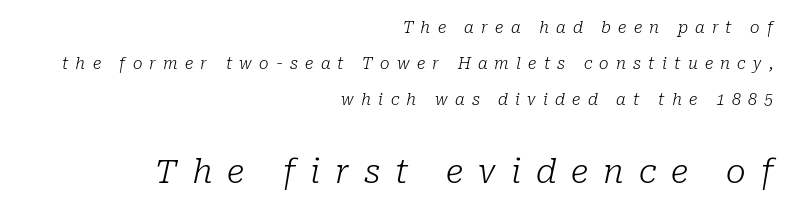
{"serif": "yes", "italic": "yes", "lean": "right", "slant_degrees": 10, "bold": "no", "weight": "light", "width": "normal", "stroke_contrast": "low", "x_height": "medium", "monospaced": "no", "underline": "no", "align": "right", "line_spacing": "loose", "line_spacing_ratio": 2.25, "letter_spacing": "wide", "letter_spacing_em": 0.45, "larger_block": "second", "size_ratio": 2.06, "glyph_px": 33}
